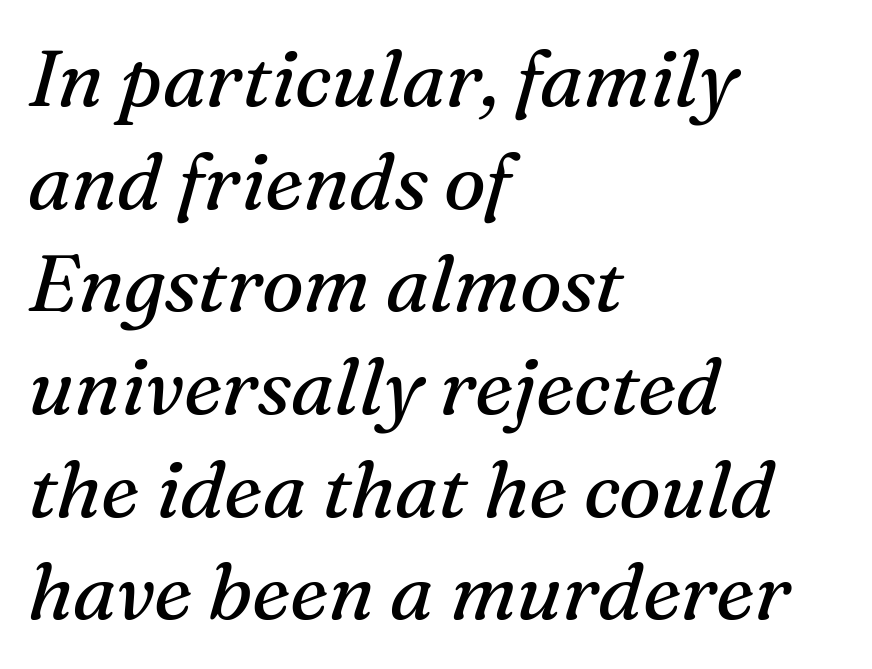
The image shows 79 px regular-weight serif type, italic (leaning right); set left-aligned, normal line spacing (1.3x), normal letter spacing, not underlined; medium stroke contrast and a medium x-height.
